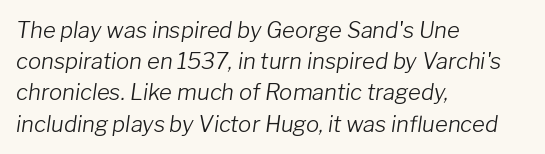
The tracking reads as untouched default to a designer's eye. Summary of vertical rhythm: regular, with standard interline spacing. Weight: in the light-to-regular range. One-word summary of the alignment: left.
